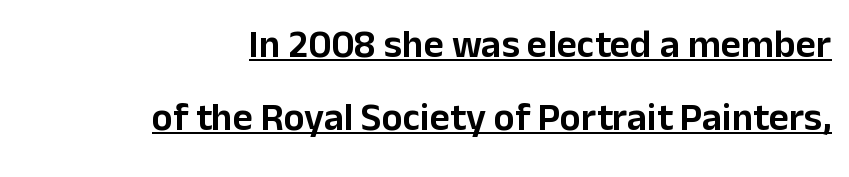
Every row of glyphs terminates at an identical x-position on the right. The passage shown is typed in a proportional face where columns would drift. Observe the ordinary spacing: letters are neighbours, not strangers. This sample uses a sans-serif face. Is there an underline? Yes — a line sits under the letters.
